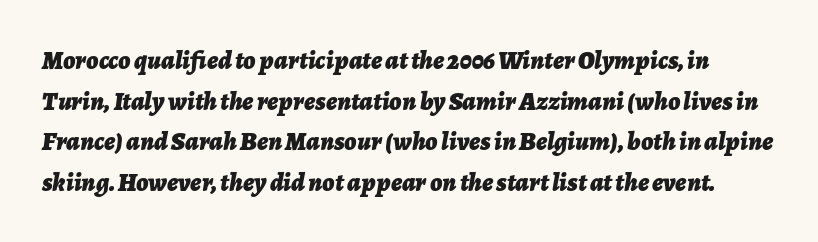
Inter-character spacing is left at the font's built-in metrics. Vertical spacing — default. Check under the words: just untouched page. Characters are canted at an angle relative to the baseline's perpendicular. The strokes are fattened all the way to bold.
